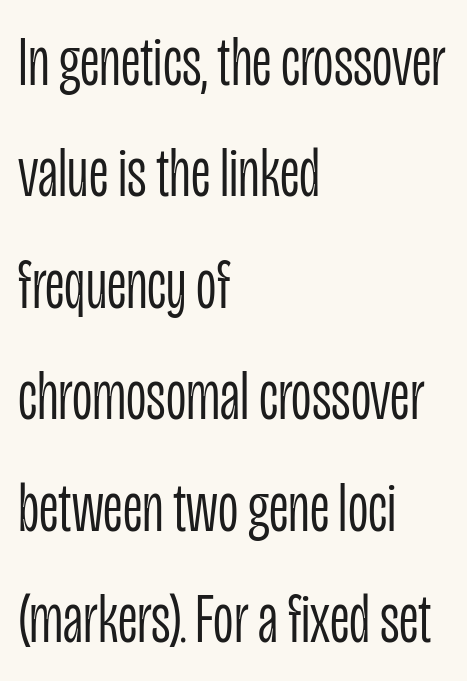
The image shows 71 px light, condensed sans-serif type, upright; set left-aligned, normal line spacing (1.57x), normal letter spacing, not underlined; low stroke contrast and a large x-height.
